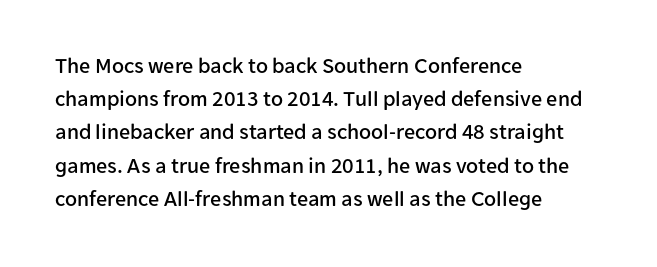
These lines keep a tight, regular rhythm from letter to letter. Vertical spacing — default. No word sits above an underline. The setting favours the left margin, as ordinary paragraphs usually do. The font's upright variant was chosen for this text.
